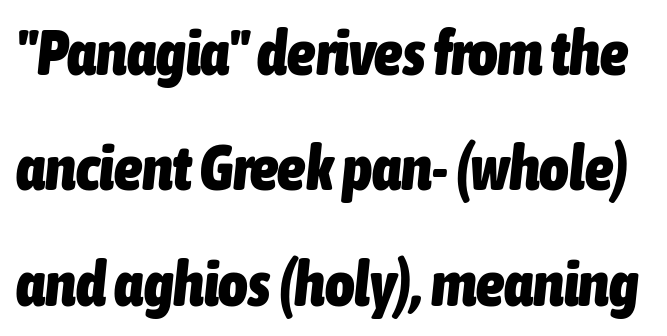
The image shows 63 px heavy, condensed type, italic (leaning right); set line spacing 1.83x, normal letter spacing, not underlined; low stroke contrast and a medium x-height.
